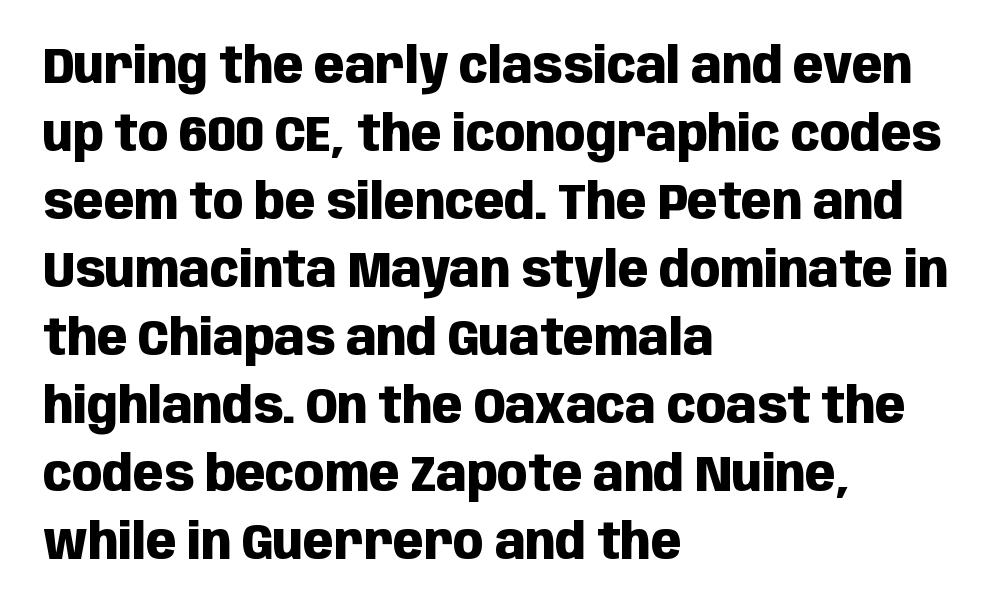
The image shows 50 px heavy, condensed sans-serif type, upright; set left-aligned, normal line spacing (1.36x), normal letter spacing, not underlined; low stroke contrast and a large x-height.
